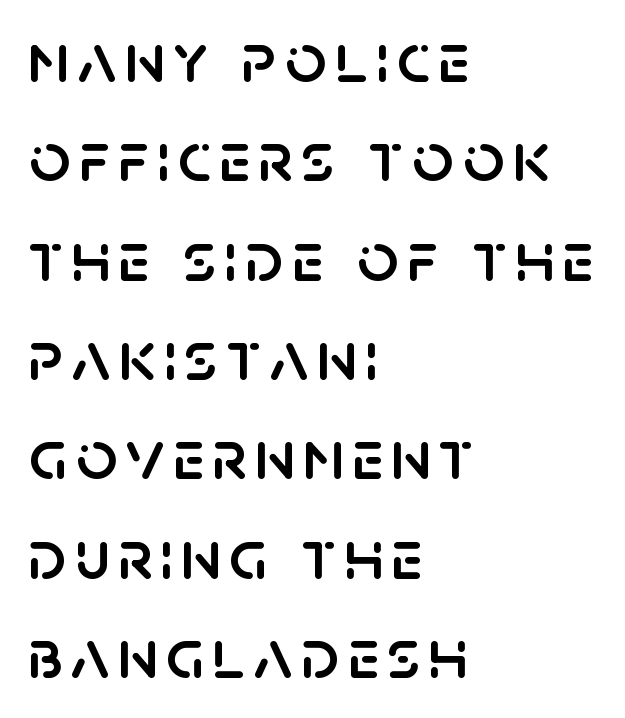
The image shows 72 px sans-serif type, upright; set left-aligned, normal line spacing (1.38x), not underlined; low stroke contrast and a large x-height.
